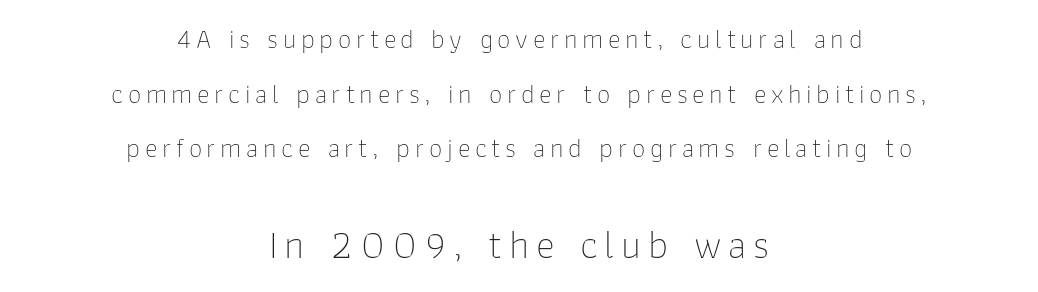
The image shows 40 px thin sans-serif type, upright; set centered, loose line spacing (2.02x), not underlined; the second (bottom) block is 1.48x larger; low stroke contrast and a medium x-height.
